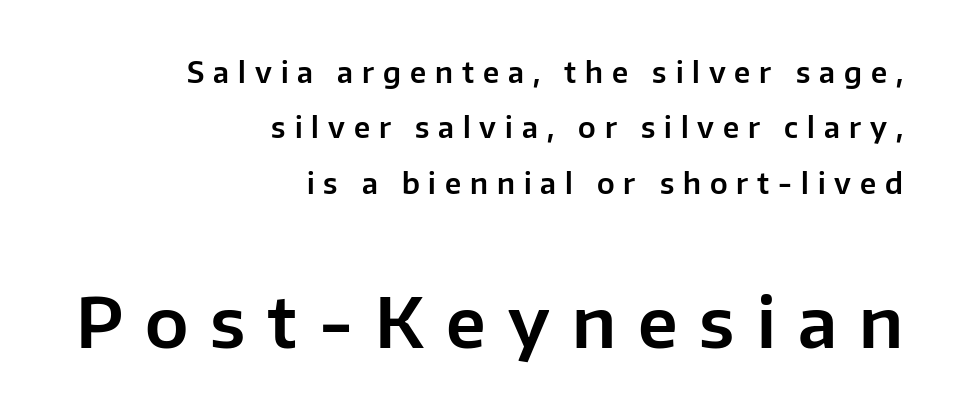
The image shows 69 px sans-serif type, upright; set right-aligned, loose line spacing (1.98x), unusually wide letter spacing (+0.32 em), not underlined; the second (bottom) block is 2.46x larger; low stroke contrast and a medium x-height.
